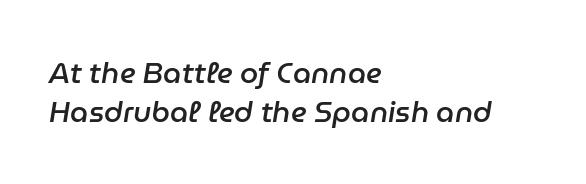
The image shows 29 px semibold type, italic (leaning right); set left-aligned, normal line spacing (1.34x), normal letter spacing, not underlined; low stroke contrast and a medium x-height.
